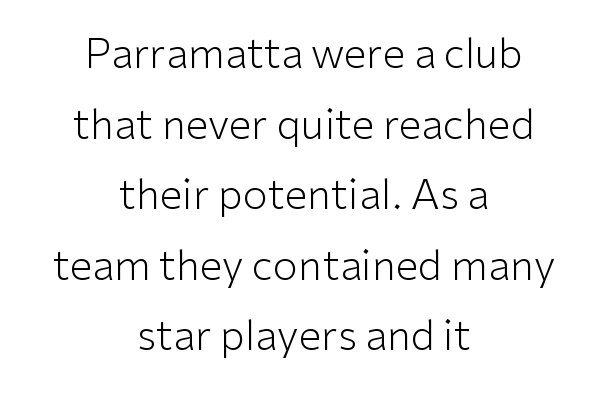
The strokes are not fattened; the text isn't bold. Nope, not italic — everything's standing straight. This is sans-serif lettering, the kind often seen on screens and signage. The text block is weighted toward neither margin, spreading evenly from the middle.
